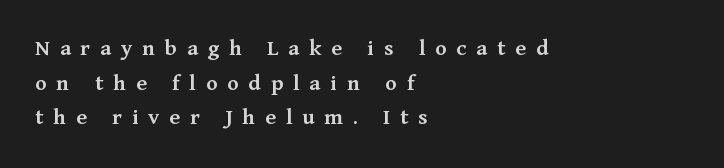
Q: Is the text bold? A: Semi-bold.
Q: Is the text italic (slanted)? A: No, it is upright.
Q: Is the text underlined? A: No.
Q: How is the paragraph aligned? A: Left-aligned.
Q: Is the spacing between letters normal or unusually wide? A: Unusually wide.
Q: Is the spacing between lines tight, normal or loose? A: Normal.
